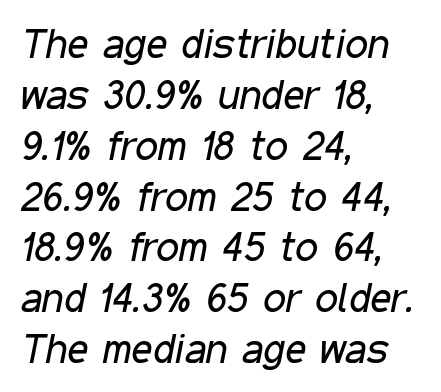
{"italic": "yes", "lean": "right", "slant_degrees": 11, "bold": "no", "weight": "regular", "width": "condensed", "stroke_contrast": "low", "x_height": "medium", "monospaced": "no", "underline": "no", "align": "left", "line_spacing_ratio": 1.24, "letter_spacing": "normal", "letter_spacing_em": 0.0, "glyph_px": 41}
